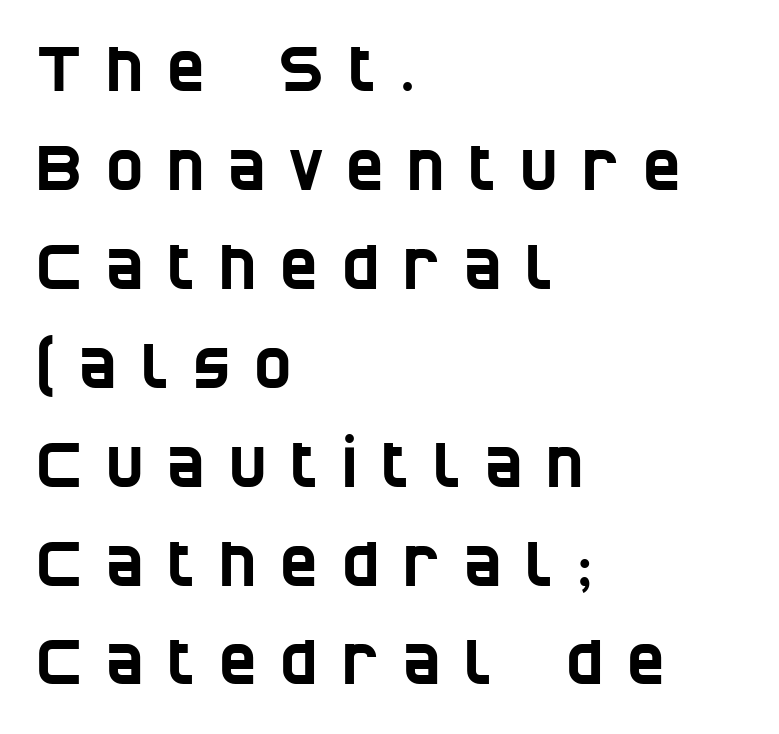
Q: Is the typeface a serif or a sans-serif typeface? A: Sans-serif.
Q: Is the text underlined? A: No.
Q: How is the paragraph aligned? A: Left-aligned.
Q: Is the spacing between letters normal or unusually wide? A: Unusually wide.
Q: Is the spacing between lines tight, normal or loose? A: Normal.
Q: Width (condensed, normal, or wide)? A: Condensed.
Q: Stroke contrast? A: Low.
Q: x-height? A: Large.
Q: Monospaced? A: No.
